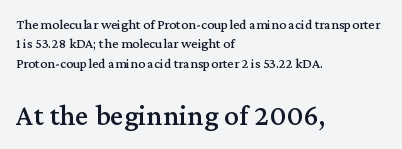
{"serif": "yes", "italic": "no", "width": "normal", "stroke_contrast": "medium", "x_height": "medium", "monospaced": "no", "underline": "no", "align": "left", "line_spacing": "normal", "line_spacing_ratio": 1.39, "letter_spacing": "normal", "letter_spacing_em": 0.0, "larger_block": "second", "size_ratio": 2.14, "glyph_px": 30}
